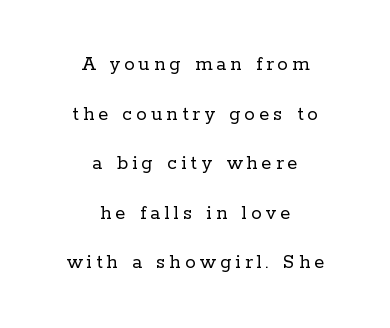
Q: Is the text bold? A: No.
Q: Is the text italic (slanted)? A: No, it is upright.
Q: Is the text underlined? A: No.
Q: How is the paragraph aligned? A: Centered.
Q: Is the spacing between letters normal or unusually wide? A: Unusually wide.
Q: Is the spacing between lines tight, normal or loose? A: Loose.
